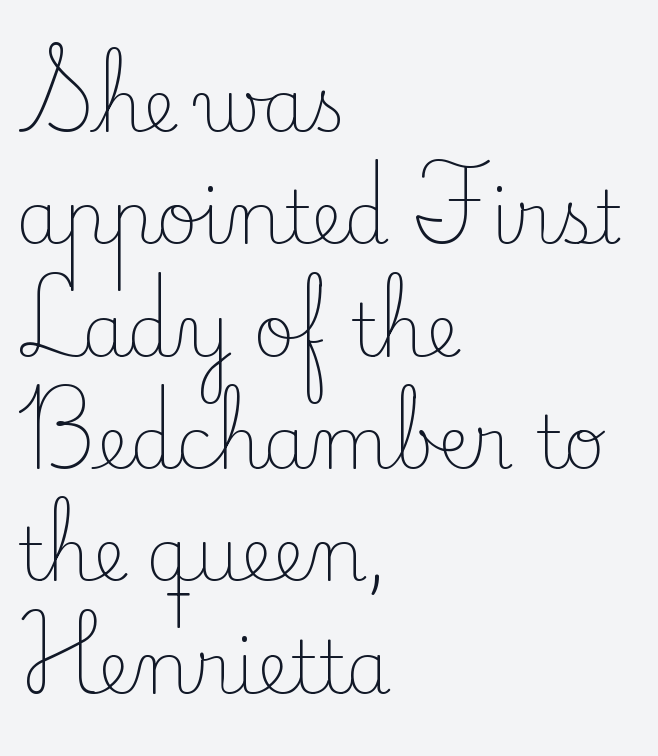
Q: Is the text bold? A: No.
Q: Is the text italic (slanted)? A: No, it is upright.
Q: Is the typeface a serif or a sans-serif typeface? A: Serif.
Q: Is the text underlined? A: No.
Q: How is the paragraph aligned? A: Left-aligned.
Q: Is the spacing between letters normal or unusually wide? A: Normal.
Q: Is the spacing between lines tight, normal or loose? A: Normal.
Q: Width (condensed, normal, or wide)? A: Normal.
Q: Stroke contrast? A: Low.
Q: x-height? A: Small.
Q: Monospaced? A: No.
